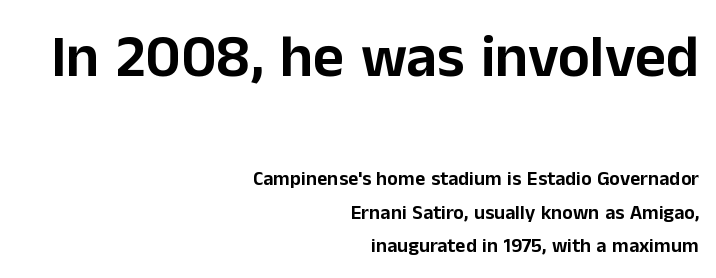
{"serif": "no", "italic": "no", "width": "normal", "stroke_contrast": "low", "x_height": "medium", "monospaced": "no", "underline": "no", "align": "right", "line_spacing": "normal", "line_spacing_ratio": 1.67, "letter_spacing": "normal", "letter_spacing_em": 0.0, "larger_block": "first", "size_ratio": 3.0, "glyph_px": 60}
